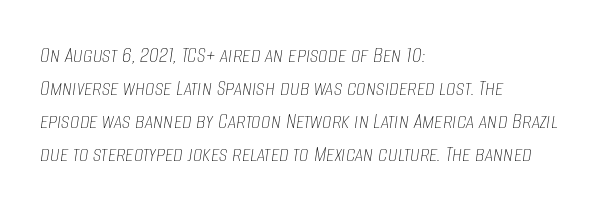
The image shows 24 px text type, italic (leaning right); set left-aligned, normal line spacing (1.37x), normal letter spacing, not underlined.
